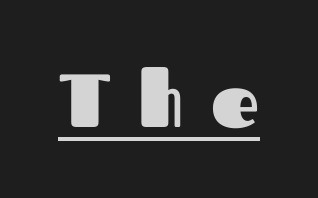
The image shows 75 px heavy sans-serif type, upright; set unusually wide letter spacing (+0.37 em), underlined; medium stroke contrast and a medium x-height.
